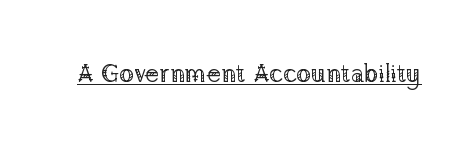
{"italic": "no", "bold": "no", "underline": "yes", "letter_spacing": "normal", "letter_spacing_em": 0.0, "glyph_px": 25}
